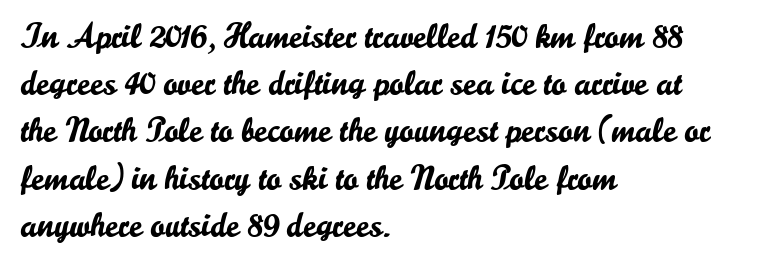
The image shows 35 px sans-serif type; set left-aligned, normal line spacing (1.35x), normal letter spacing, not underlined; low stroke contrast and a small x-height.
